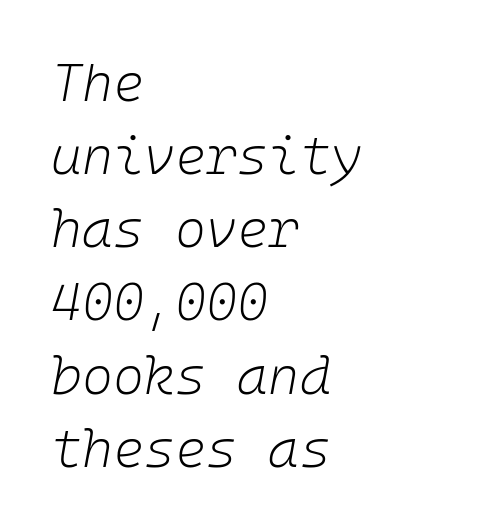
One glance says typical: line gaps are just what's usual. The letters are slanted; this is an italic face. A quiet, ordinary-to-light weight characterises the typeface. The line texture is even and compact thanks to regular tracking. Descenders are the only things crossing below the line.
